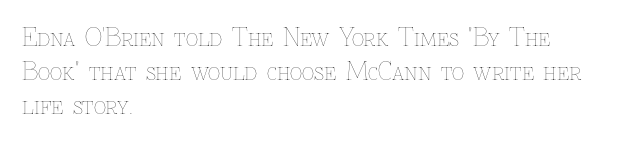
The image shows 24 px text type, upright; set left-aligned, normal line spacing (1.42x), normal letter spacing, not underlined.
